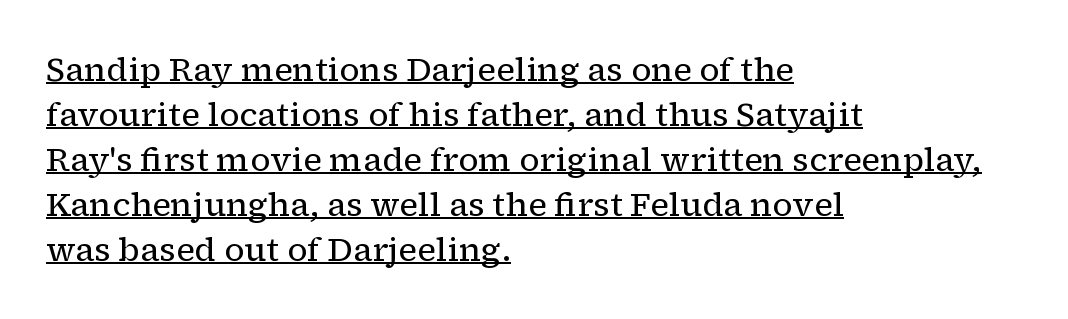
The image shows 33 px regular-weight serif type, upright; set left-aligned, normal line spacing (1.36x), normal letter spacing, underlined; low stroke contrast and a medium x-height.
